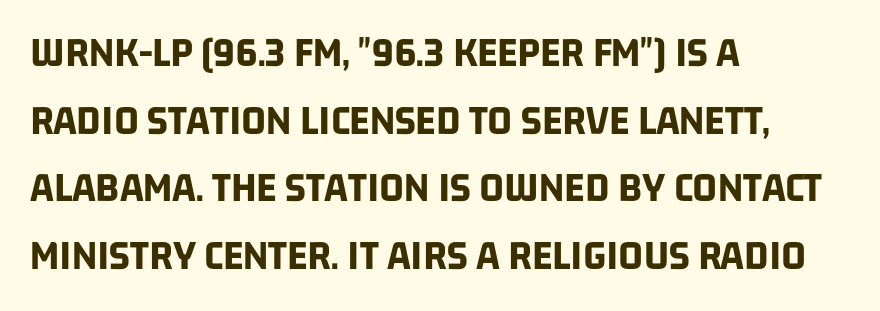
Q: Is the text bold? A: Yes.
Q: Is the typeface a serif or a sans-serif typeface? A: Sans-serif.
Q: Is the text underlined? A: No.
Q: How is the paragraph aligned? A: Left-aligned.
Q: Is the spacing between letters normal or unusually wide? A: Normal.
Q: Is the spacing between lines tight, normal or loose? A: Normal.
Q: Width (condensed, normal, or wide)? A: Condensed.
Q: Stroke contrast? A: Low.
Q: x-height? A: Large.
Q: Monospaced? A: No.
